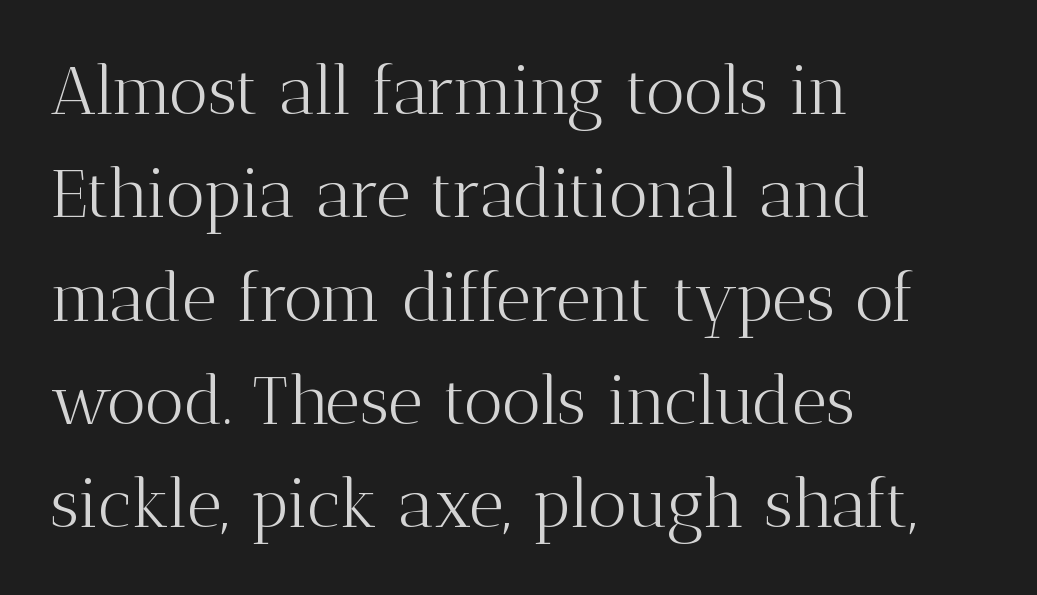
The gaps between neighbouring characters are ordinary and unremarkable. Here the designer chose a conventional face with non-uniform glyph widths. The characters display serif detailing at their extremities. Quick note: interline space is typical.
